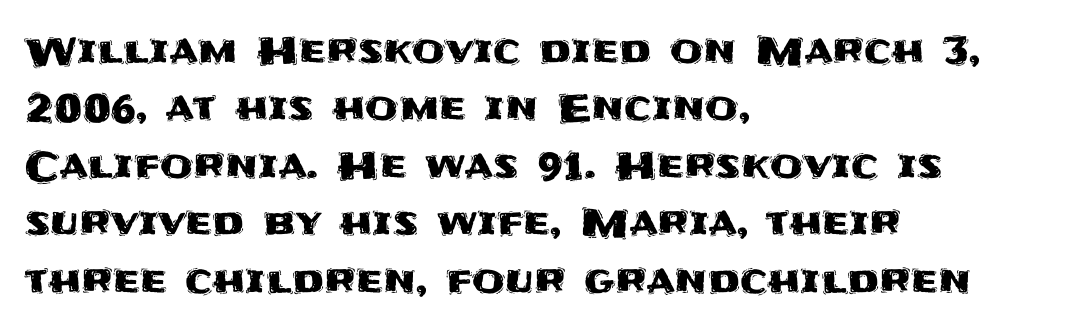
The image shows 38 px sans-serif type, upright; set left-aligned, normal line spacing (1.51x), normal letter spacing, not underlined; medium stroke contrast and a large x-height.
